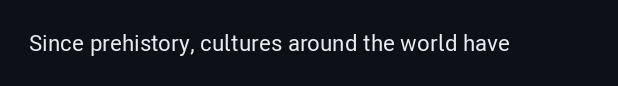
Each word holds together tightly as a unit, with standard inter-letter gaps. Posture: upright roman. The specimen omits any rule beneath the text block's lines.
